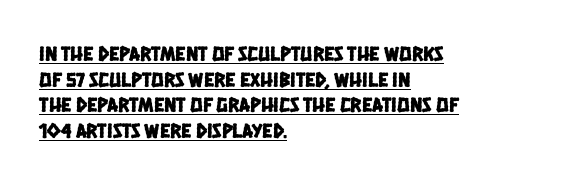
The image shows 21 px text type; set left-aligned, line spacing 1.22x, normal letter spacing, underlined.
